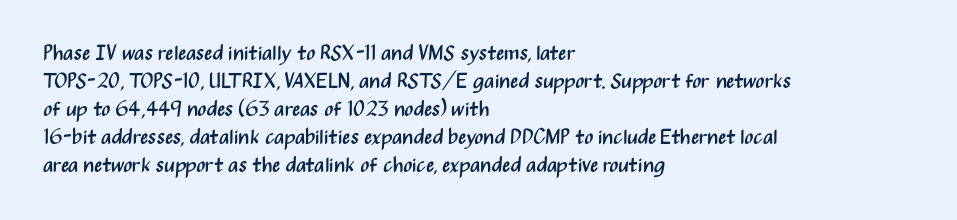
The image shows 21 px text type, upright; set left-aligned, normal line spacing (1.33x), normal letter spacing, not underlined.
